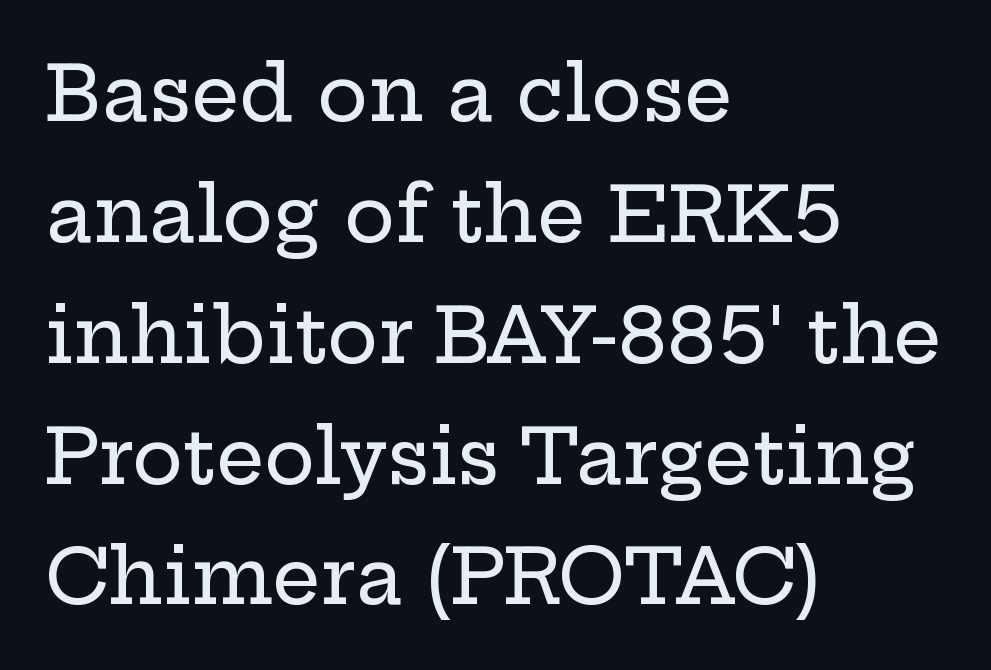
Q: Is the text italic (slanted)? A: No, it is upright.
Q: Is the typeface a serif or a sans-serif typeface? A: Serif.
Q: Is the text underlined? A: No.
Q: How is the paragraph aligned? A: Left-aligned.
Q: Is the spacing between letters normal or unusually wide? A: Normal.
Q: Is the spacing between lines tight, normal or loose? A: Normal.
Q: Width (condensed, normal, or wide)? A: Wide.
Q: Stroke contrast? A: Low.
Q: x-height? A: Medium.
Q: Monospaced? A: No.
